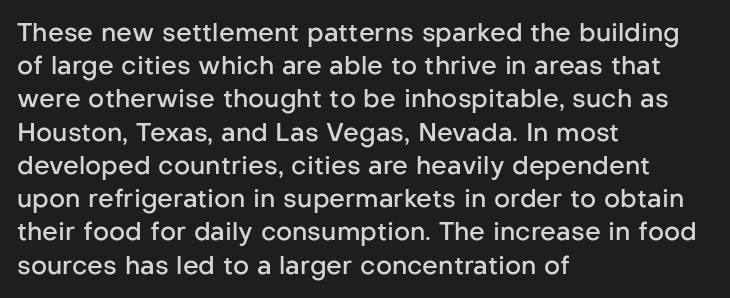
Q: Is the text bold? A: Semi-bold.
Q: Is the text italic (slanted)? A: No, it is upright.
Q: Is the text underlined? A: No.
Q: How is the paragraph aligned? A: Left-aligned.
Q: Is the spacing between letters normal or unusually wide? A: Normal.
Q: Is the spacing between lines tight, normal or loose? A: Normal.
